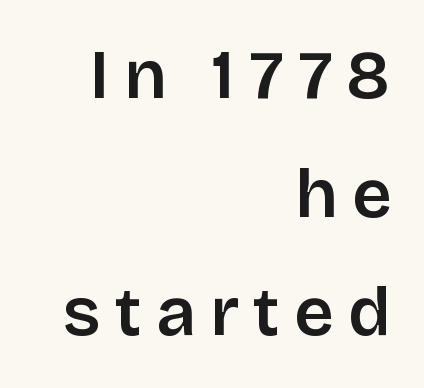
The image shows 69 px sans-serif type, upright; set right-aligned, line spacing 1.72x, unusually wide letter spacing (+0.21 em), not underlined; low stroke contrast and a large x-height.
